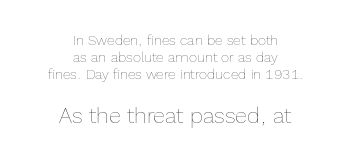
The image shows 22 px text type, upright; set centered, line spacing 1.23x, normal letter spacing, not underlined; the second (bottom) block is 1.57x larger.
